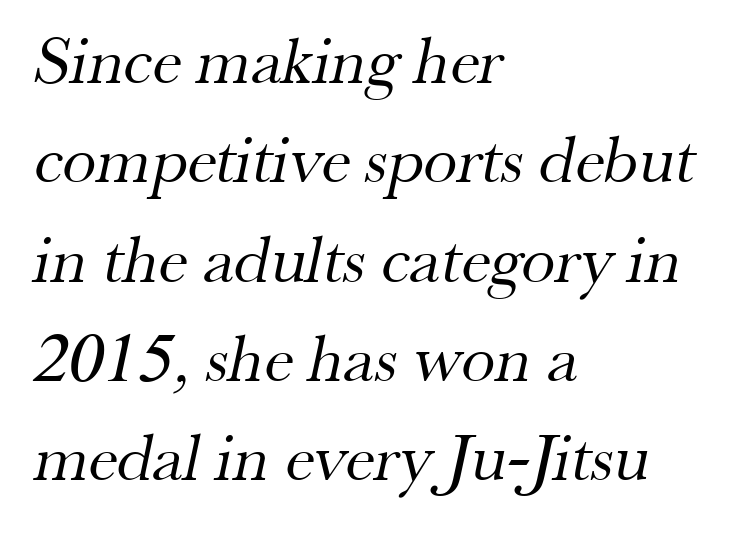
Is this a fixed-width face? No — the glyphs have proportional, varying widths. No extra tracking has been applied to these lines. Baseline-to-baseline distance is the conventional proportion of letter height. The passage shown is not bold in any degree. The passage is arranged the way most books set body copy — flush left. Unmarked baselines from the first word to the last.
